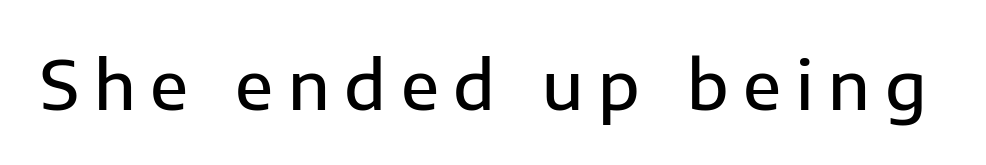
Q: Is the text bold? A: Semi-bold.
Q: Is the text italic (slanted)? A: No, it is upright.
Q: Is the typeface a serif or a sans-serif typeface? A: Sans-serif.
Q: Is the text underlined? A: No.
Q: Is the spacing between letters normal or unusually wide? A: Unusually wide.
Q: Width (condensed, normal, or wide)? A: Normal.
Q: Stroke contrast? A: Low.
Q: x-height? A: Medium.
Q: Monospaced? A: No.
